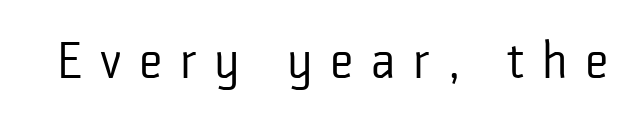
The image shows 52 px regular-weight, condensed sans-serif type, upright; set unusually wide letter spacing (+0.34 em), not underlined; low stroke contrast and a medium x-height.
